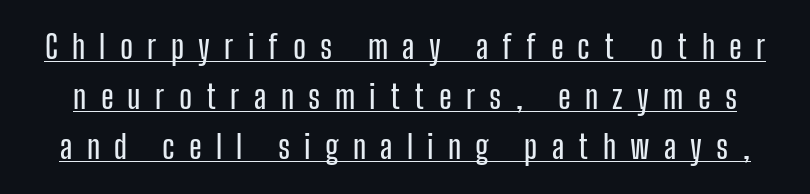
Q: Is the text italic (slanted)? A: No, it is upright.
Q: Is the typeface a serif or a sans-serif typeface? A: Sans-serif.
Q: Is the text underlined? A: Yes.
Q: Is the spacing between letters normal or unusually wide? A: Unusually wide.
Q: Is the spacing between lines tight, normal or loose? A: Normal.
Q: Width (condensed, normal, or wide)? A: Condensed.
Q: Stroke contrast? A: Low.
Q: x-height? A: Medium.
Q: Monospaced? A: No.
